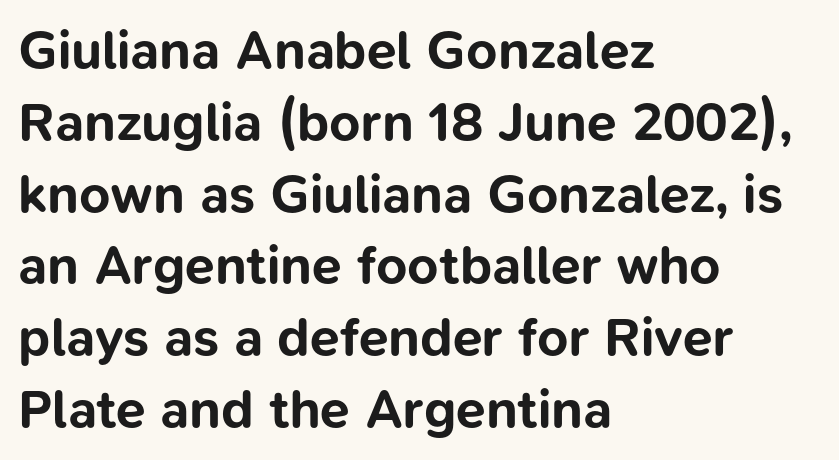
Q: Is the text bold? A: Yes.
Q: Is the text italic (slanted)? A: No, it is upright.
Q: Is the typeface a serif or a sans-serif typeface? A: Sans-serif.
Q: Is the text underlined? A: No.
Q: How is the paragraph aligned? A: Left-aligned.
Q: Is the spacing between letters normal or unusually wide? A: Normal.
Q: Is the spacing between lines tight, normal or loose? A: Normal.
Q: Width (condensed, normal, or wide)? A: Normal.
Q: Stroke contrast? A: Low.
Q: x-height? A: Medium.
Q: Monospaced? A: No.
